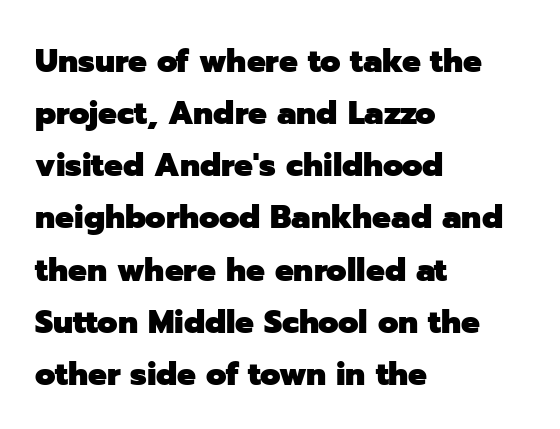
Q: Is the text bold? A: Yes.
Q: Is the text italic (slanted)? A: No, it is upright.
Q: Is the typeface a serif or a sans-serif typeface? A: Sans-serif.
Q: Is the text underlined? A: No.
Q: How is the paragraph aligned? A: Left-aligned.
Q: Is the spacing between letters normal or unusually wide? A: Normal.
Q: Is the spacing between lines tight, normal or loose? A: Normal.
Q: Width (condensed, normal, or wide)? A: Normal.
Q: Stroke contrast? A: Low.
Q: x-height? A: Medium.
Q: Monospaced? A: No.
